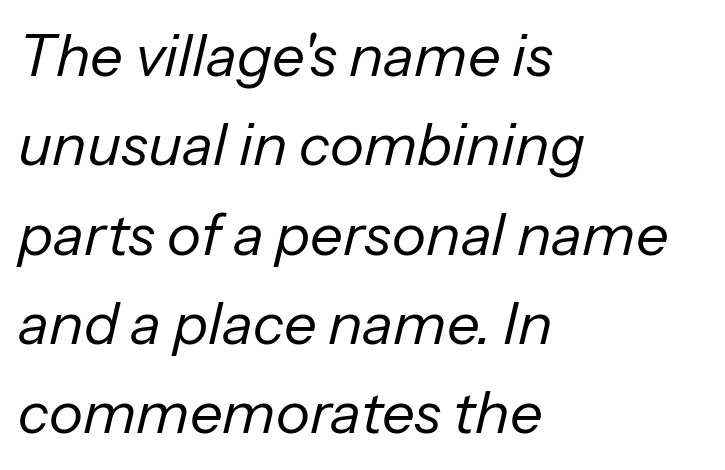
{"italic": "yes", "lean": "right", "slant_degrees": 13, "bold": "no", "weight": "regular", "width": "normal", "stroke_contrast": "low", "x_height": "medium", "monospaced": "no", "underline": "no", "align": "left", "line_spacing": "normal", "line_spacing_ratio": 1.54, "letter_spacing": "normal", "letter_spacing_em": 0.0, "glyph_px": 58}
